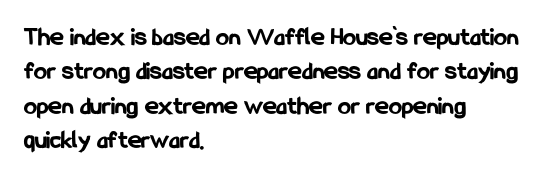
Words appear dense and cohesive because spacing is normal. Typeset ragged right — the left edge is the straight one. This sample keeps an unexceptional amount of space between lines. A clean baseline with only descenders dipping below it. Notice how thick the strokes are: this is what a full bold looks like. This is the regular roman posture of the typeface.
